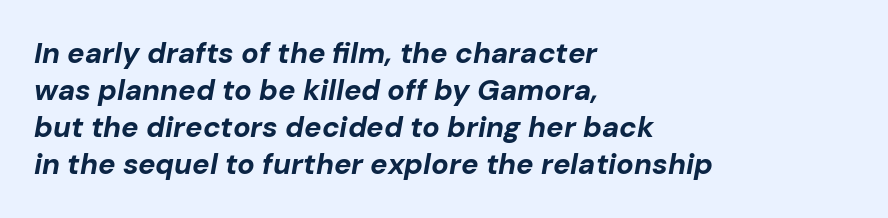
{"italic": "yes", "lean": "right", "slant_degrees": 10, "bold": "yes", "weight": "bold", "width": "normal", "stroke_contrast": "low", "x_height": "medium", "monospaced": "no", "underline": "no", "align": "left", "line_spacing": "normal", "line_spacing_ratio": 1.28, "letter_spacing": "normal", "letter_spacing_em": 0.0, "glyph_px": 29}
